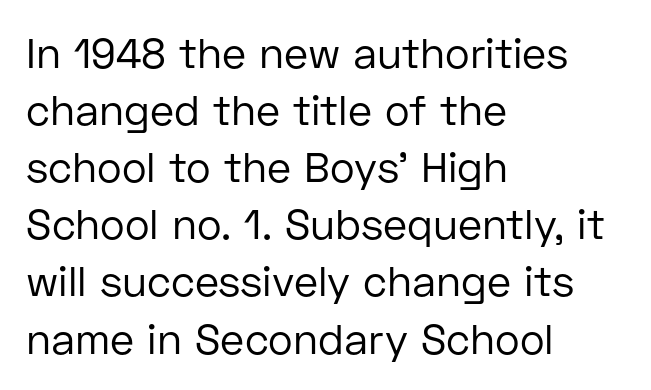
Type style note: lacks serifs. The face looks like a standard text weight, possibly lighter. A roman cut, with each character standing at attention. Inter-character spacing is left at the font's built-in metrics.
